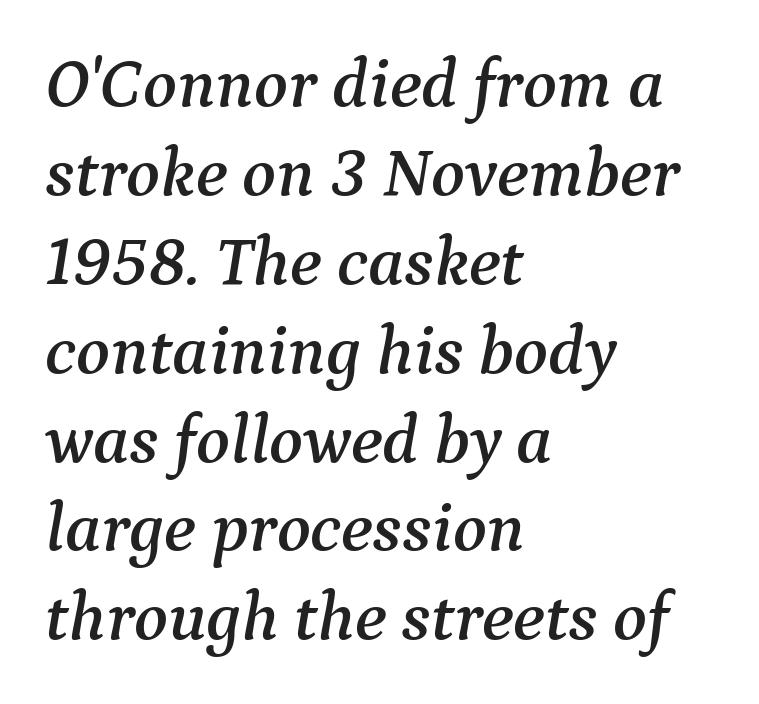
The image shows 70 px serif type, italic (leaning right); set left-aligned, normal line spacing (1.27x), normal letter spacing, not underlined; medium stroke contrast and a medium x-height.
